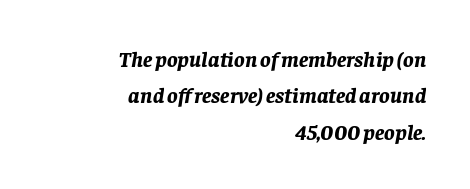
Students, this is bold: see how much ink each stroke carries. Tall strokes in this sample are angled rather than plumb. Only glyphs here, with clear space below each row. Short and long lines alike share a common ending point at right.
